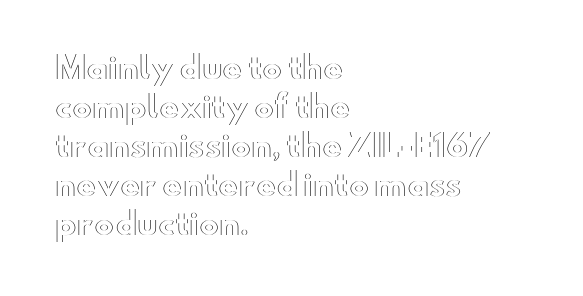
The image shows 30 px wide type, upright; set left-aligned, normal line spacing (1.3x), normal letter spacing, not underlined; a small x-height.
